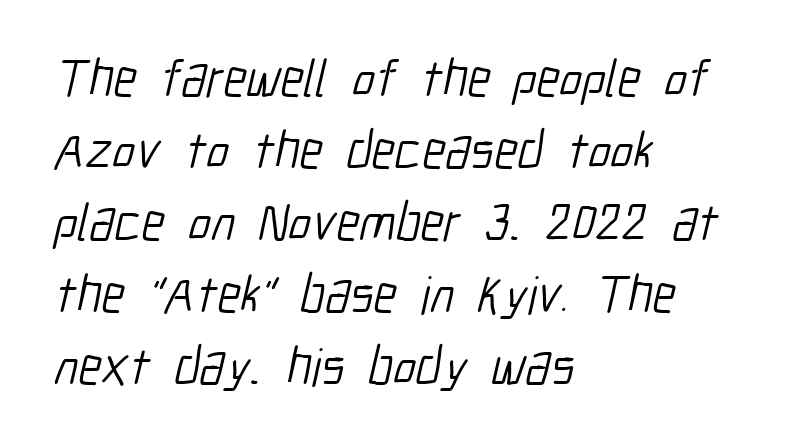
The image shows 53 px light, condensed sans-serif type; set left-aligned, normal line spacing (1.36x), normal letter spacing, not underlined; low stroke contrast and a medium x-height.
